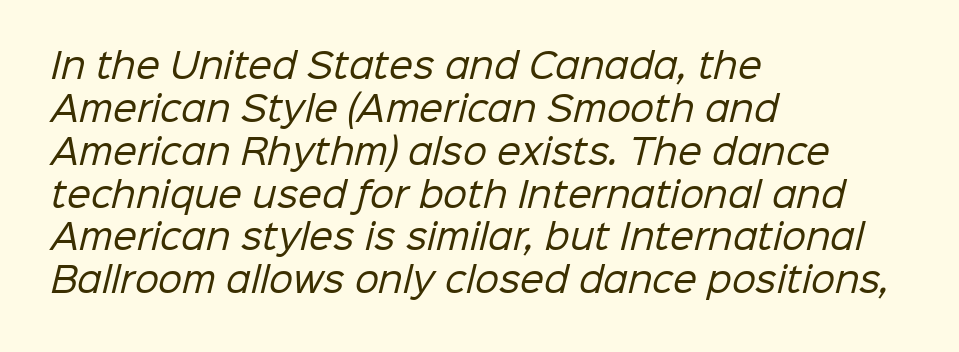
Q: Is the text bold? A: No.
Q: Is the typeface a serif or a sans-serif typeface? A: Sans-serif.
Q: Is the text underlined? A: No.
Q: How is the paragraph aligned? A: Left-aligned.
Q: Is the spacing between letters normal or unusually wide? A: Normal.
Q: Is the spacing between lines tight, normal or loose? A: Normal.
Q: Width (condensed, normal, or wide)? A: Normal.
Q: Stroke contrast? A: Low.
Q: x-height? A: Medium.
Q: Monospaced? A: No.
